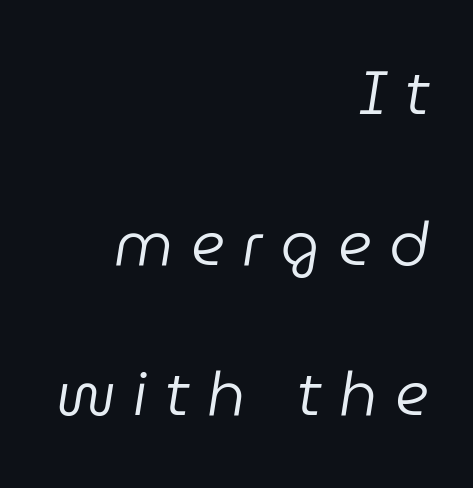
The image shows 61 px regular-weight type, italic (leaning right); set right-aligned, loose line spacing (2.47x), unusually wide letter spacing (+0.29 em), not underlined; low stroke contrast and a medium x-height.
